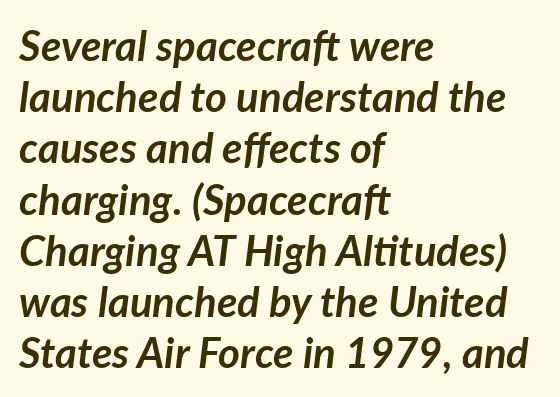
The image shows 42 px semibold type, italic (leaning right); set left-aligned, line spacing 1.22x, normal letter spacing, not underlined; low stroke contrast and a medium x-height.
